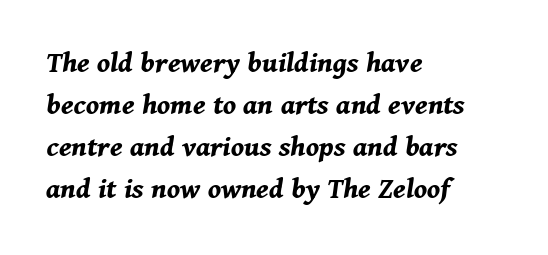
Q: Is the text bold? A: Yes.
Q: Is the text italic (slanted)? A: Yes, it leans right by about 11 degrees.
Q: Is the text underlined? A: No.
Q: How is the paragraph aligned? A: Left-aligned.
Q: Is the spacing between letters normal or unusually wide? A: Normal.
Q: Is the spacing between lines tight, normal or loose? A: Normal.
Q: Width (condensed, normal, or wide)? A: Normal.
Q: Stroke contrast? A: Medium.
Q: x-height? A: Medium.
Q: Monospaced? A: No.
